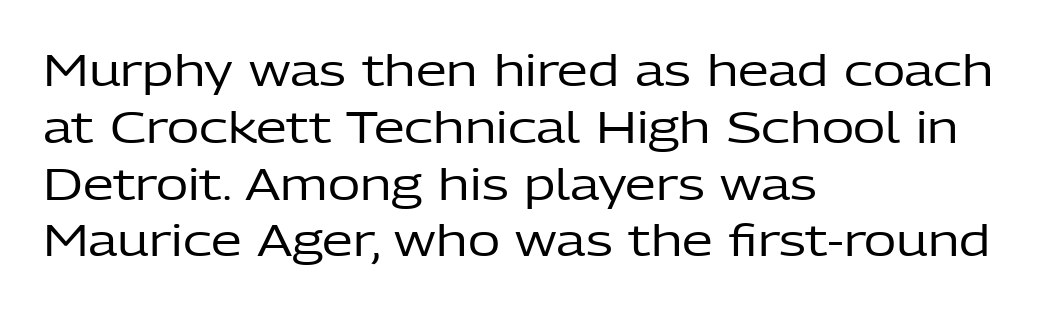
The image shows 44 px regular-weight sans-serif type, upright; set left-aligned, normal line spacing (1.29x), normal letter spacing, not underlined; low stroke contrast and a medium x-height.
